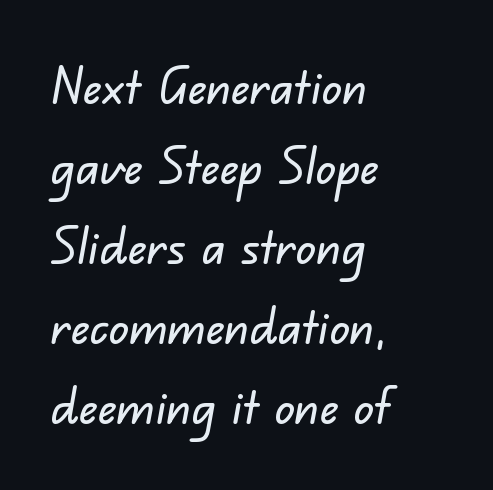
Q: Is the typeface a serif or a sans-serif typeface? A: Sans-serif.
Q: Is the text underlined? A: No.
Q: How is the paragraph aligned? A: Left-aligned.
Q: Is the spacing between letters normal or unusually wide? A: Normal.
Q: Is the spacing between lines tight, normal or loose? A: Normal.
Q: Width (condensed, normal, or wide)? A: Normal.
Q: Stroke contrast? A: Low.
Q: x-height? A: Small.
Q: Monospaced? A: No.
